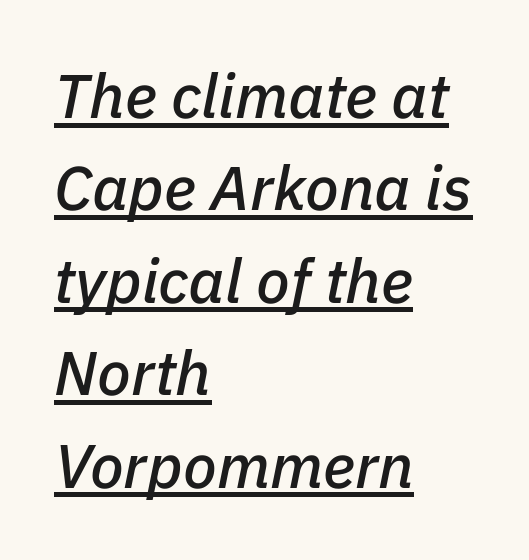
The image shows 62 px text type, italic (leaning right); set left-aligned, normal line spacing (1.49x), normal letter spacing, underlined; low stroke contrast and a medium x-height.
